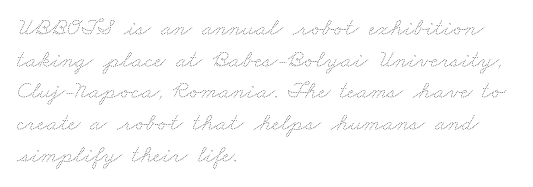
{"bold": "no", "underline": "no", "align": "left", "line_spacing": "normal", "line_spacing_ratio": 1.27, "letter_spacing": "normal", "letter_spacing_em": 0.0, "glyph_px": 25}
